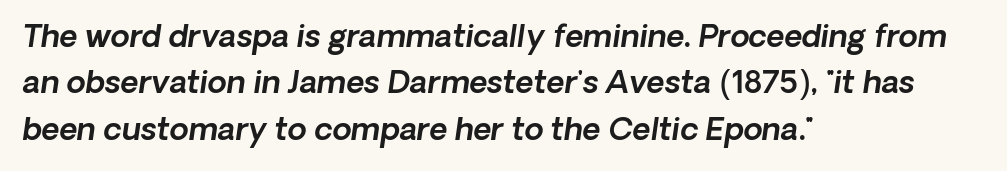
The image shows 31 px text type, italic (leaning right); set left-aligned, normal line spacing (1.5x), normal letter spacing, not underlined; a medium x-height.
